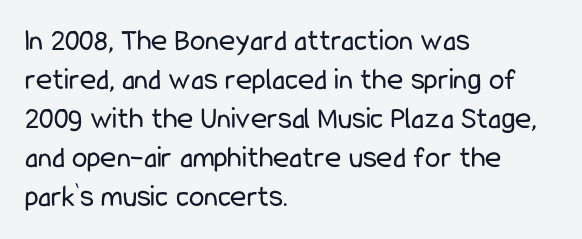
Vertical spacing — default. What kind of face is this? One without serifs — a sans. Counters stay open thanks to moderate or lighter strokes. Designer's note — italics off, roman on. This rendering uses left alignment, leaving the right contour irregular. The passage shown is not underscored anywhere.
